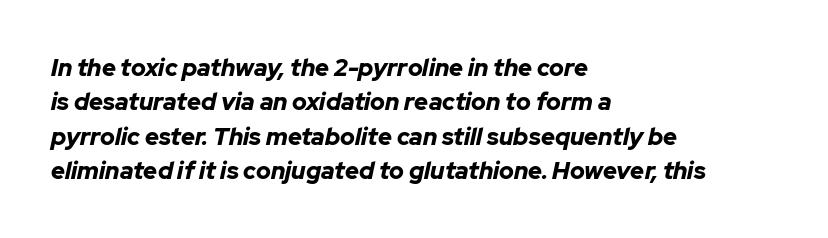
{"italic": "yes", "lean": "right", "slant_degrees": 12, "bold": "yes", "underline": "no", "align": "left", "line_spacing": "normal", "line_spacing_ratio": 1.43, "letter_spacing": "normal", "letter_spacing_em": 0.0, "glyph_px": 24}
